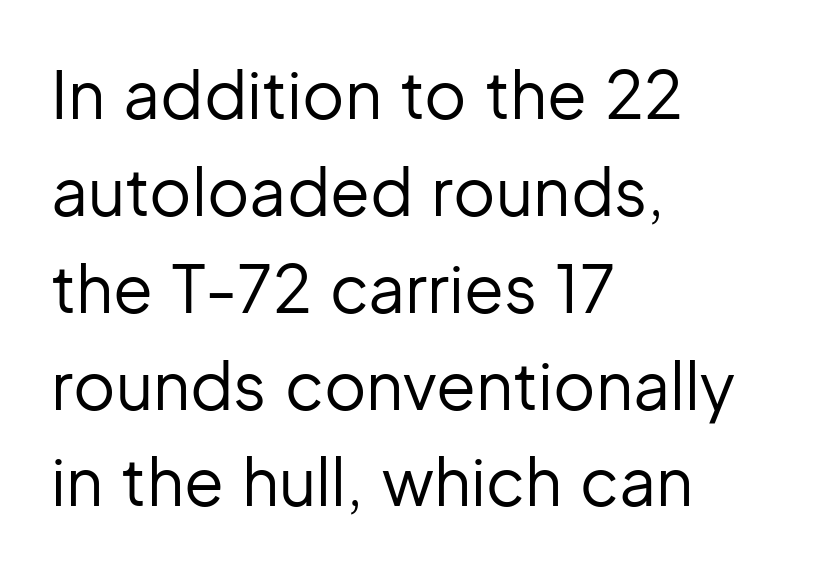
{"serif": "no", "italic": "no", "bold": "no", "weight": "regular", "width": "normal", "stroke_contrast": "low", "x_height": "medium", "monospaced": "no", "underline": "no", "align": "left", "line_spacing": "normal", "line_spacing_ratio": 1.49, "letter_spacing": "normal", "letter_spacing_em": 0.0, "glyph_px": 65}
